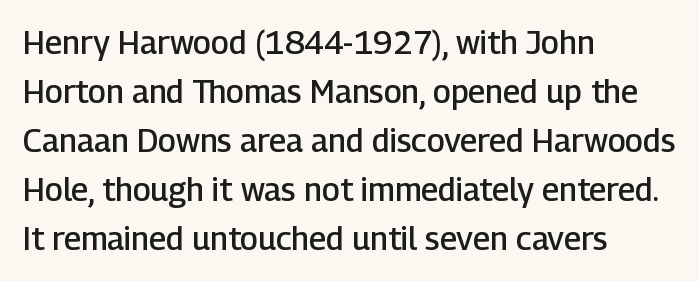
{"serif": "no", "italic": "no", "bold": "semi", "weight": "semibold", "width": "normal", "stroke_contrast": "low", "x_height": "medium", "monospaced": "no", "underline": "no", "align": "left", "line_spacing": "normal", "line_spacing_ratio": 1.53, "letter_spacing": "normal", "letter_spacing_em": 0.0, "glyph_px": 32}
